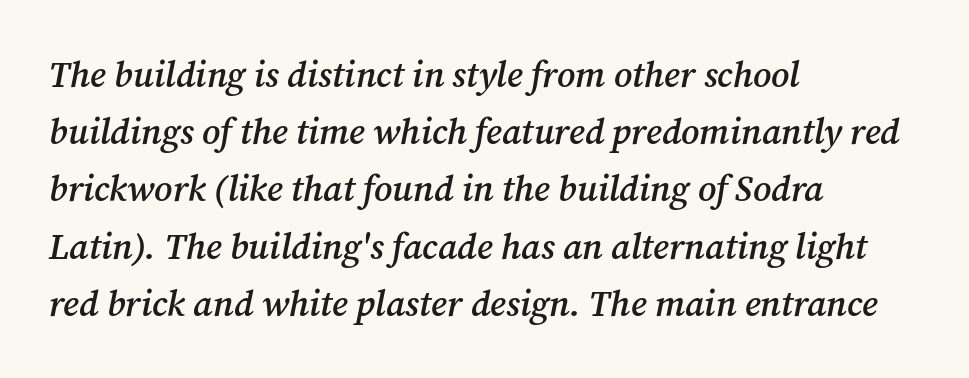
A somewhat darkened texture: the type is semibold rather than bold. Each line starts at the same left margin while the right side varies. Students, note that the glyphs here touch the page at normal intervals. Evenly set lines give the paragraph a standard silhouette. Little horizontal feet cap the strokes, marking this as serif type.
